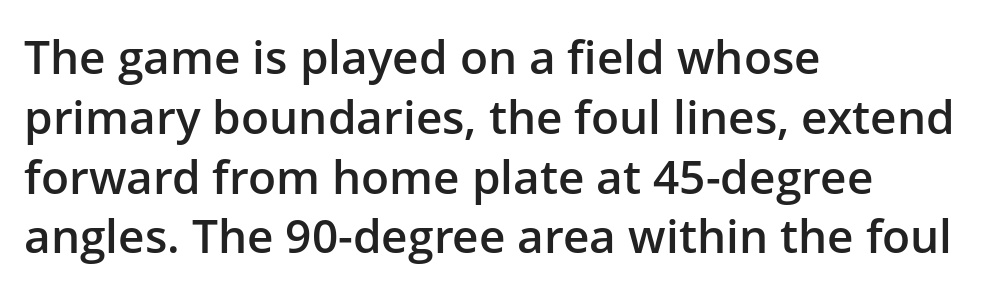
Q: Is the text bold? A: Semi-bold.
Q: Is the text italic (slanted)? A: No, it is upright.
Q: Is the typeface a serif or a sans-serif typeface? A: Sans-serif.
Q: Is the text underlined? A: No.
Q: How is the paragraph aligned? A: Left-aligned.
Q: Is the spacing between letters normal or unusually wide? A: Normal.
Q: Is the spacing between lines tight, normal or loose? A: Normal.
Q: Width (condensed, normal, or wide)? A: Normal.
Q: Stroke contrast? A: Low.
Q: x-height? A: Medium.
Q: Monospaced? A: No.
